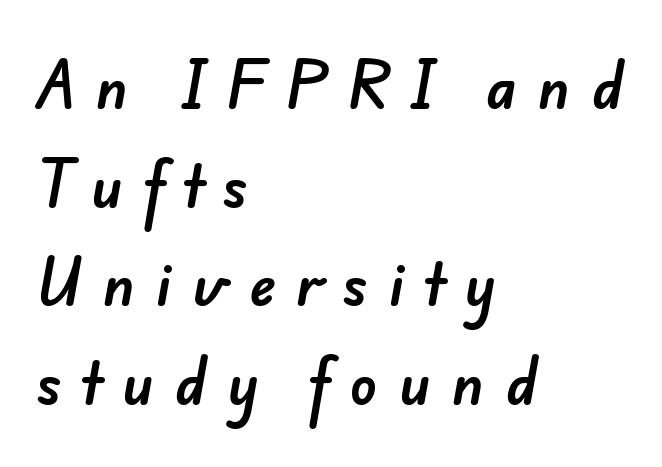
The image shows 56 px sans-serif type; set left-aligned, line spacing 1.76x, unusually wide letter spacing (+0.37 em), not underlined; low stroke contrast and a small x-height.
